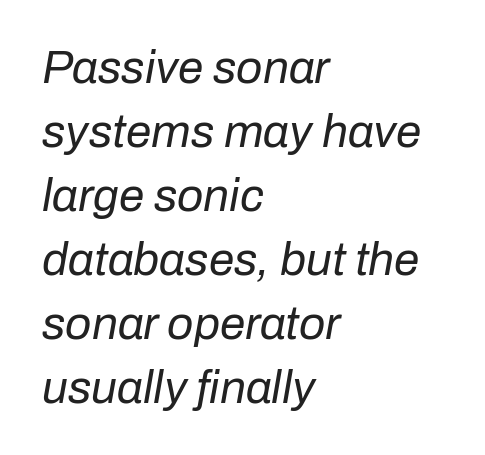
The image shows 46 px regular-weight type, italic (leaning right); set left-aligned, normal line spacing (1.39x), normal letter spacing, not underlined; low stroke contrast and a medium x-height.
